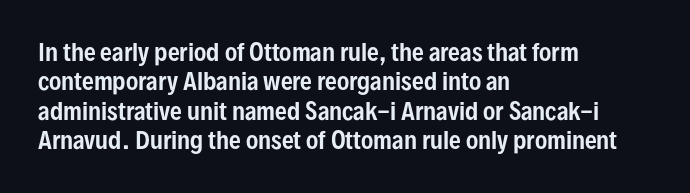
{"italic": "no", "underline": "no", "align": "left", "line_spacing": "normal", "line_spacing_ratio": 1.28, "letter_spacing": "normal", "letter_spacing_em": 0.0, "glyph_px": 23}
